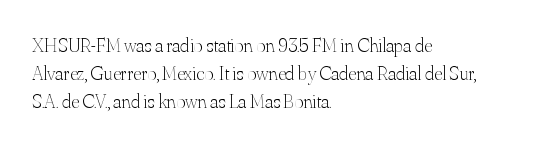
Nothing heavy about these letters — not bold at all. Compared with a centered layout, this one pins lines to the left instead. Spacing between characters is what you'd get straight out of the box. Posture: vertical. Anything drawn beneath the words? Only blank space.
